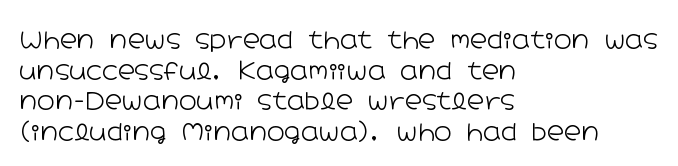
The image shows 24 px text type, upright; set left-aligned, normal line spacing (1.28x), normal letter spacing, not underlined.
